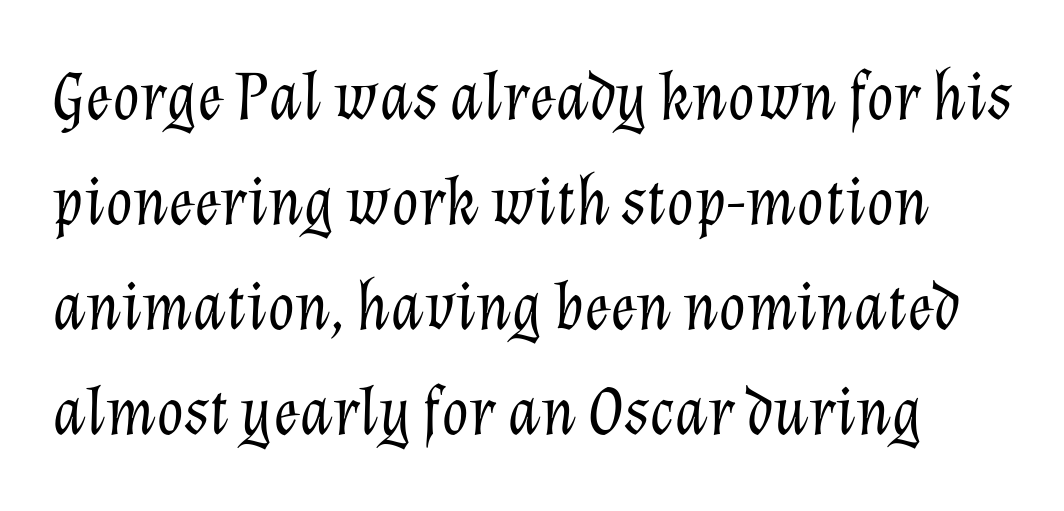
{"italic": "yes", "lean": "right", "slant_degrees": 12, "bold": "no", "weight": "light", "width": "normal", "stroke_contrast": "low", "x_height": "medium", "monospaced": "no", "underline": "no", "line_spacing": "normal", "line_spacing_ratio": 1.5, "letter_spacing": "normal", "letter_spacing_em": 0.0, "glyph_px": 70}
